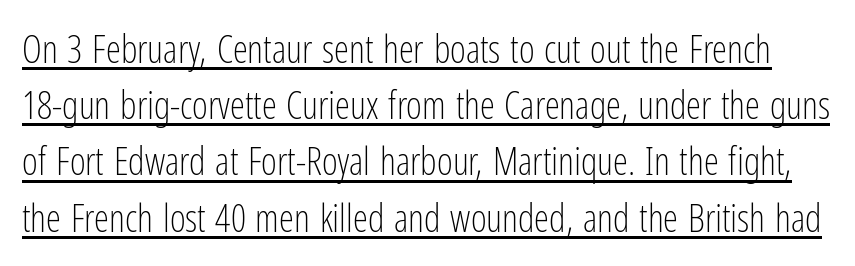
The image shows 38 px light, condensed sans-serif type, upright; set normal line spacing (1.48x), normal letter spacing, underlined; low stroke contrast and a medium x-height.
